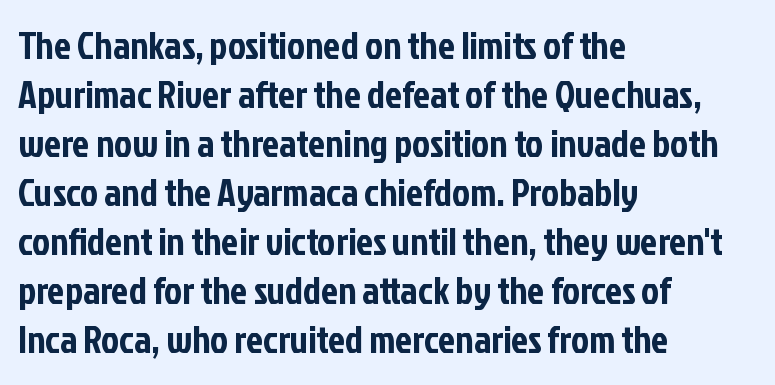
The image shows 38 px condensed sans-serif type, upright; set left-aligned, normal line spacing (1.29x), normal letter spacing, not underlined; low stroke contrast and a medium x-height.
